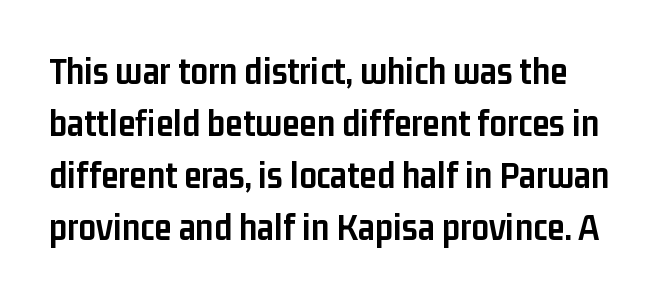
The image shows 39 px semibold, condensed sans-serif type, upright; set normal line spacing (1.33x), normal letter spacing, not underlined; low stroke contrast and a medium x-height.
